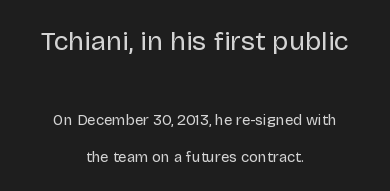
Q: Is the text bold? A: No.
Q: Is the text italic (slanted)? A: No, it is upright.
Q: Is the text underlined? A: No.
Q: How is the paragraph aligned? A: Centered.
Q: Is the spacing between letters normal or unusually wide? A: Normal.
Q: Is the spacing between lines tight, normal or loose? A: Loose.
Q: Which block of text is set in a larger size, the first (top) or the second (bottom)? A: The first (top) one.
